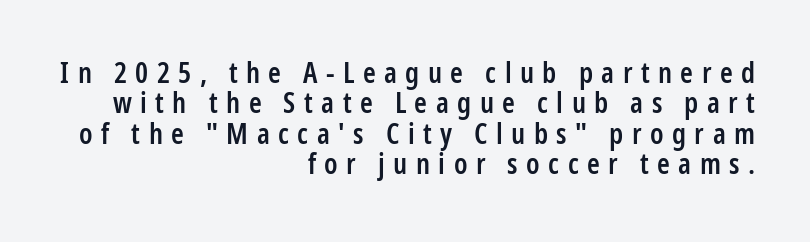
Q: Is the text bold? A: Semi-bold.
Q: Is the text italic (slanted)? A: No, it is upright.
Q: Is the typeface a serif or a sans-serif typeface? A: Sans-serif.
Q: Is the text underlined? A: No.
Q: How is the paragraph aligned? A: Right-aligned.
Q: Is the spacing between letters normal or unusually wide? A: Unusually wide.
Q: Is the spacing between lines tight, normal or loose? A: Tight.
Q: Width (condensed, normal, or wide)? A: Condensed.
Q: Stroke contrast? A: Low.
Q: x-height? A: Medium.
Q: Monospaced? A: No.
